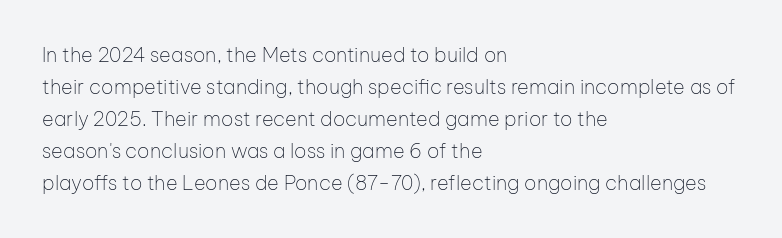
{"italic": "no", "bold": "no", "underline": "no", "align": "left", "line_spacing": "normal", "line_spacing_ratio": 1.6, "letter_spacing": "normal", "letter_spacing_em": 0.0, "glyph_px": 20}
